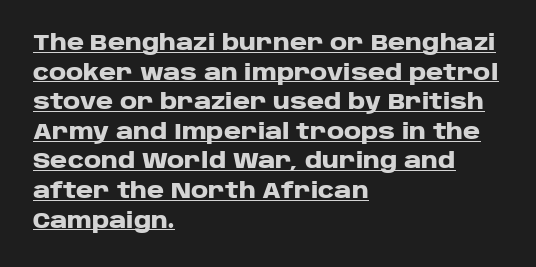
{"italic": "no", "bold": "yes", "underline": "yes", "align": "left", "line_spacing": "normal", "line_spacing_ratio": 1.41, "letter_spacing": "normal", "letter_spacing_em": 0.0, "glyph_px": 21}
